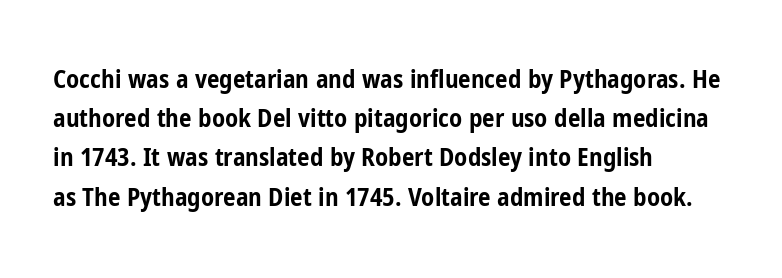
{"italic": "no", "bold": "yes", "underline": "no", "align": "left", "line_spacing": "normal", "line_spacing_ratio": 1.57, "letter_spacing": "normal", "letter_spacing_em": 0.0, "glyph_px": 25}
